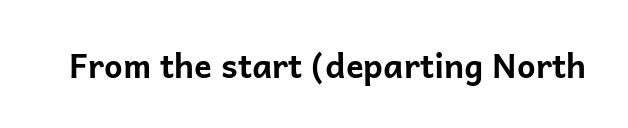
You'd pick this weight for a headline — it's a proper bold. I'd call this a sans setting — the letters go barefoot. The area under the type is left untouched. Spacing verdict: proportional, widths tailored to each character. The line texture is even and compact thanks to regular tracking. These lines were composed using upright roman letters.
